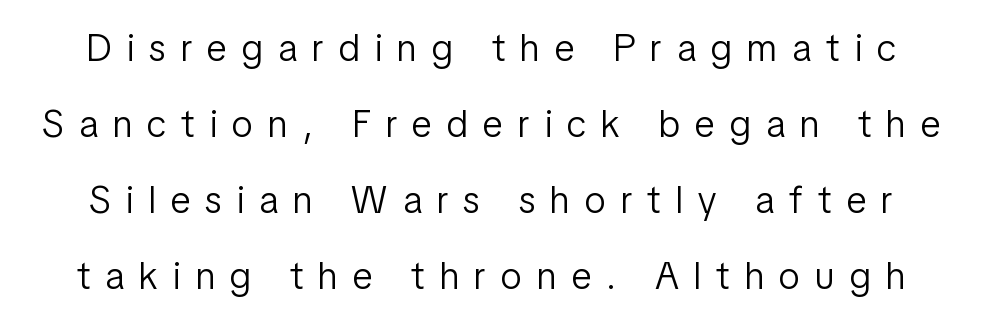
Q: Is the text bold? A: No.
Q: Is the text italic (slanted)? A: No, it is upright.
Q: Is the typeface a serif or a sans-serif typeface? A: Sans-serif.
Q: Is the text underlined? A: No.
Q: Is the spacing between letters normal or unusually wide? A: Unusually wide.
Q: Is the spacing between lines tight, normal or loose? A: Loose.
Q: Width (condensed, normal, or wide)? A: Condensed.
Q: Stroke contrast? A: Low.
Q: x-height? A: Medium.
Q: Monospaced? A: No.
